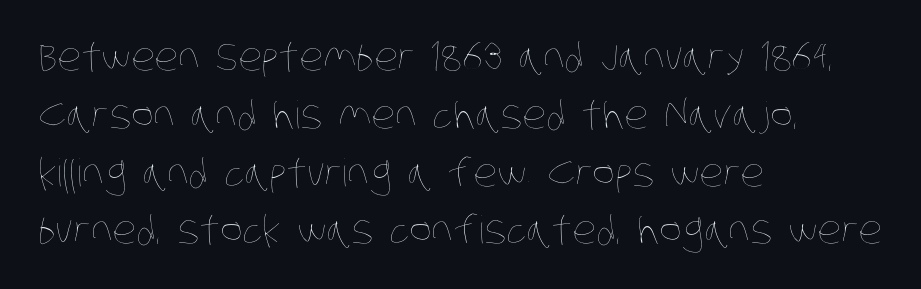
The image shows 38 px thin, condensed type; set left-aligned, normal line spacing (1.52x), normal letter spacing, not underlined; low stroke contrast and a large x-height.
